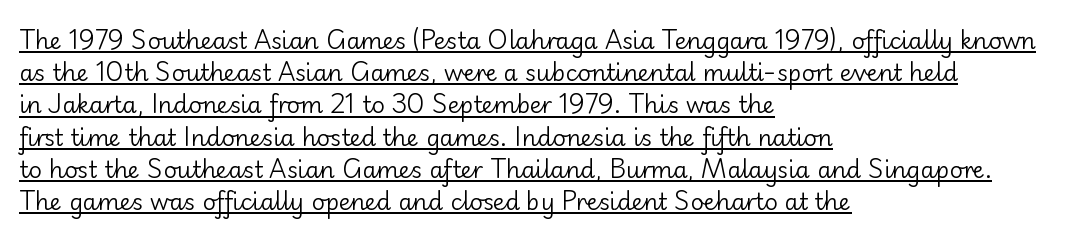
Q: Is the text bold? A: No.
Q: Is the text italic (slanted)? A: No, it is upright.
Q: Is the text underlined? A: Yes.
Q: How is the paragraph aligned? A: Left-aligned.
Q: Is the spacing between letters normal or unusually wide? A: Normal.
Q: Is the spacing between lines tight, normal or loose? A: Normal.
